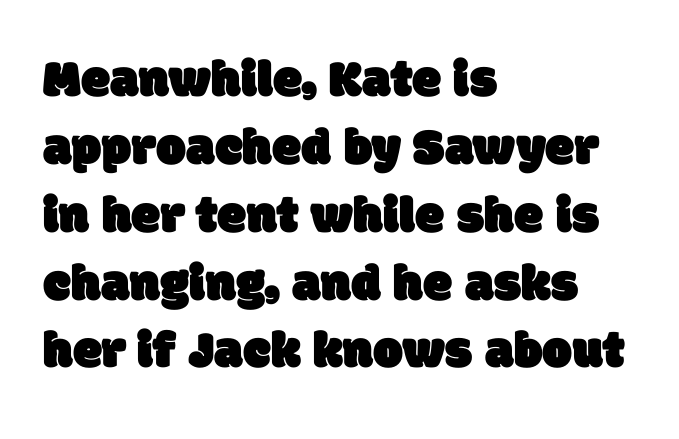
{"serif": "no", "width": "normal", "stroke_contrast": "low", "x_height": "large", "monospaced": "no", "underline": "no", "align": "left", "line_spacing": "normal", "line_spacing_ratio": 1.28, "letter_spacing": "normal", "letter_spacing_em": 0.0, "glyph_px": 53}
